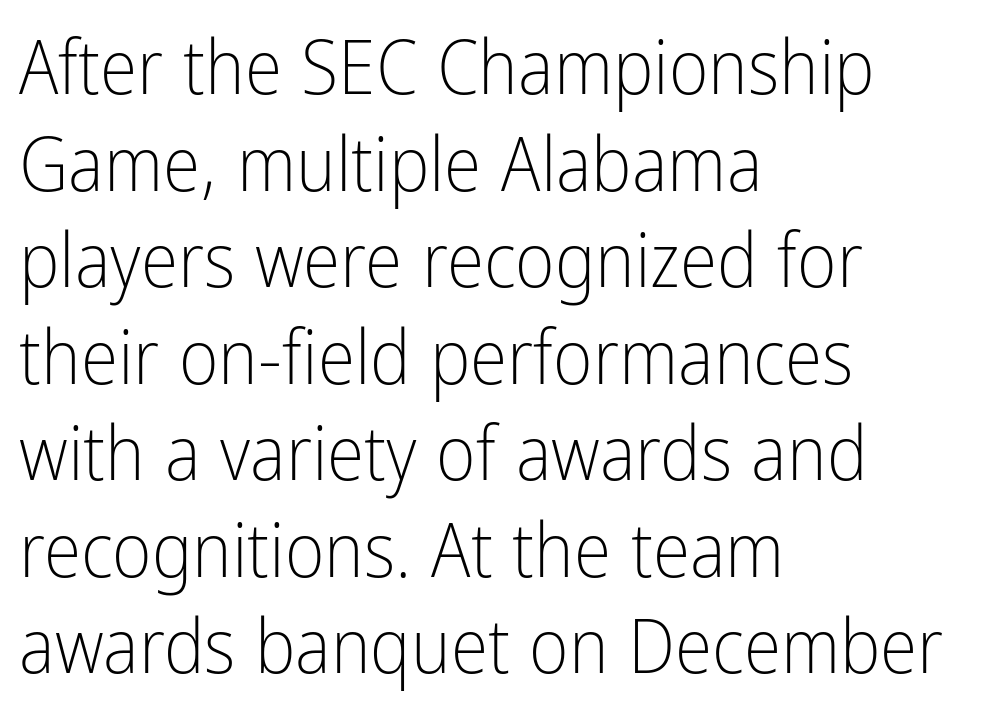
Style check: upright. Think of a printed novel: that variable character pitch is what you see here. The lines sit at an ordinary, default distance from one another. Alignment: flush left. Vertical stems look standard width or narrower in stroke. Does extra space separate the letters? No, they use regular spacing.
